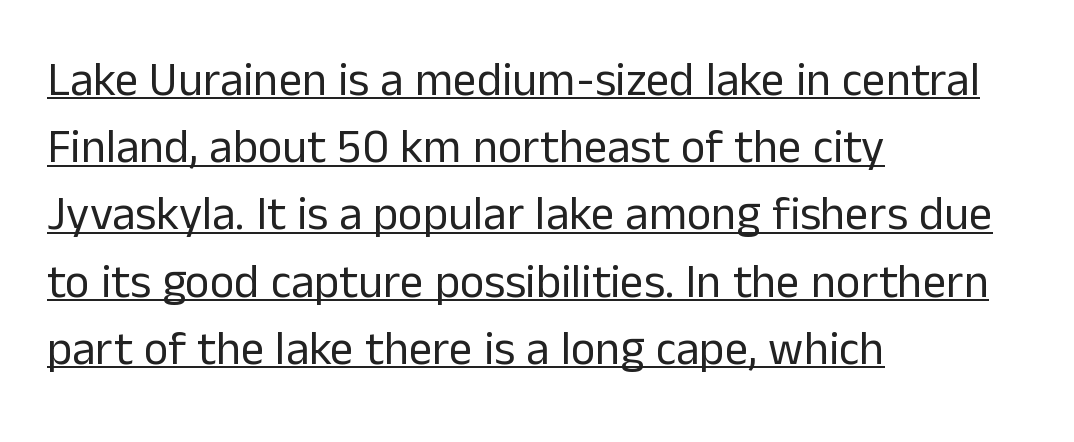
Evenly set lines give the paragraph a standard silhouette. Nope, no serifs anywhere on these letters. One-word summary of the alignment: left. This is roman type, the default non-slanted kind.
